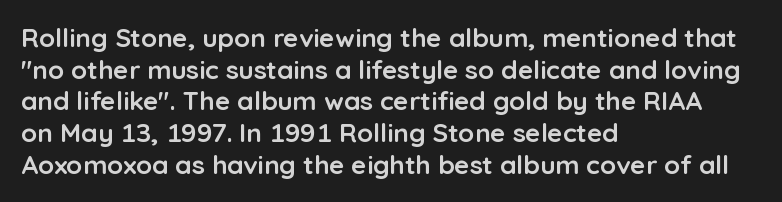
I'd describe the lettering as bold — thick and assertive. Words appear dense and cohesive because spacing is normal. Reading down the block, your eye returns to a fixed left position each line. The lettering holds an erect, upright posture throughout. Descender tails drop into unmarked territory.
